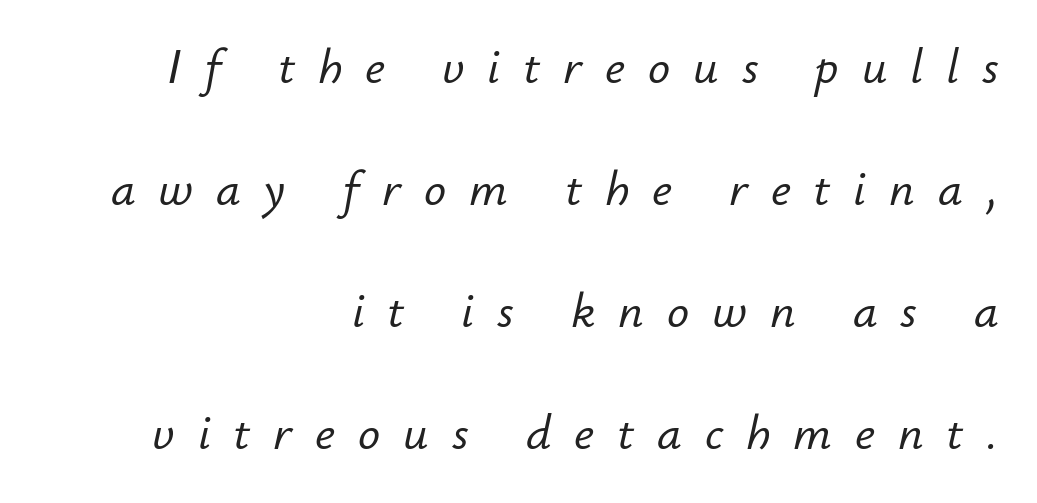
The image shows 49 px text type, italic (leaning right); set right-aligned, loose line spacing (2.49x), unusually wide letter spacing (+0.47 em), not underlined; low stroke contrast and a small x-height.
